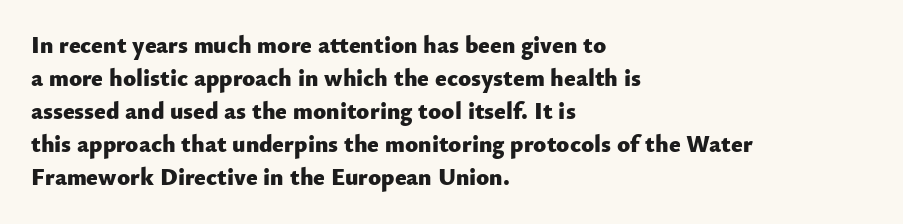
Q: Is the text bold? A: Yes.
Q: Is the text italic (slanted)? A: No, it is upright.
Q: Is the text underlined? A: No.
Q: How is the paragraph aligned? A: Left-aligned.
Q: Is the spacing between letters normal or unusually wide? A: Normal.
Q: Is the spacing between lines tight, normal or loose? A: Normal.
